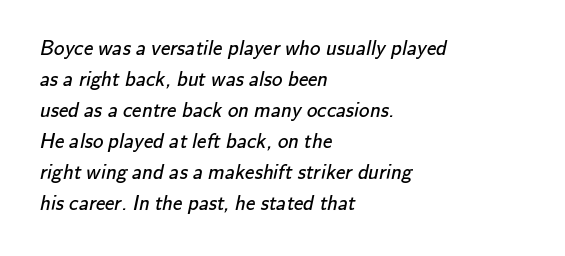
Q: Is the text bold? A: No.
Q: Is the text underlined? A: No.
Q: How is the paragraph aligned? A: Left-aligned.
Q: Is the spacing between letters normal or unusually wide? A: Normal.
Q: Is the spacing between lines tight, normal or loose? A: Normal.
